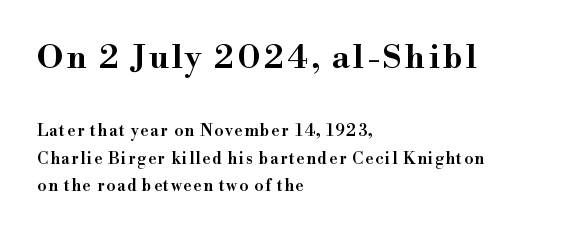
{"serif": "yes", "italic": "no", "bold": "semi", "weight": "semibold", "width": "normal", "stroke_contrast": "high", "x_height": "small", "monospaced": "no", "underline": "no", "align": "left", "line_spacing_ratio": 1.74, "larger_block": "first", "size_ratio": 2.06, "glyph_px": 33}
